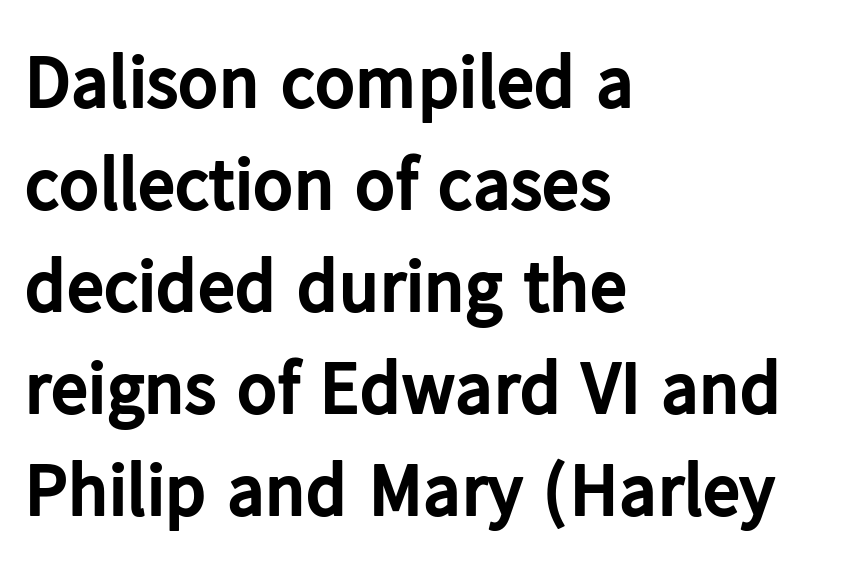
{"serif": "no", "italic": "no", "bold": "yes", "weight": "bold", "width": "normal", "stroke_contrast": "low", "x_height": "medium", "monospaced": "no", "underline": "no", "align": "left", "line_spacing": "normal", "line_spacing_ratio": 1.36, "letter_spacing": "normal", "letter_spacing_em": 0.0, "glyph_px": 75}
